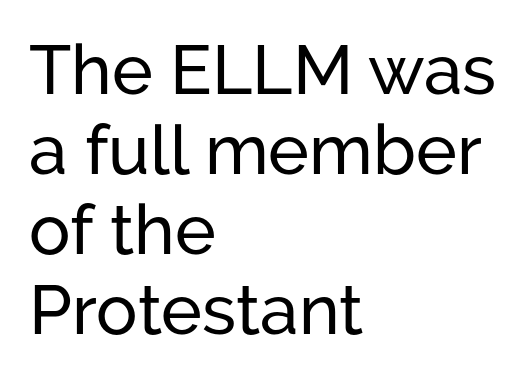
Q: Is the text italic (slanted)? A: No, it is upright.
Q: Is the typeface a serif or a sans-serif typeface? A: Sans-serif.
Q: Is the text underlined? A: No.
Q: How is the paragraph aligned? A: Left-aligned.
Q: Is the spacing between letters normal or unusually wide? A: Normal.
Q: Width (condensed, normal, or wide)? A: Normal.
Q: Stroke contrast? A: Low.
Q: x-height? A: Medium.
Q: Monospaced? A: No.
